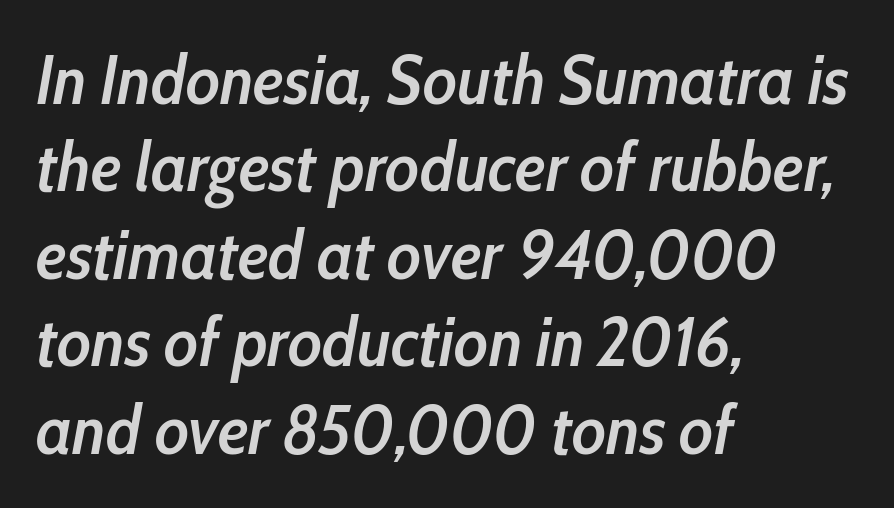
Q: Is the text bold? A: Semi-bold.
Q: Is the text italic (slanted)? A: Yes, it leans right by about 10 degrees.
Q: Is the text underlined? A: No.
Q: How is the paragraph aligned? A: Left-aligned.
Q: Is the spacing between letters normal or unusually wide? A: Normal.
Q: Is the spacing between lines tight, normal or loose? A: Normal.
Q: Width (condensed, normal, or wide)? A: Condensed.
Q: Stroke contrast? A: Low.
Q: x-height? A: Medium.
Q: Monospaced? A: No.
